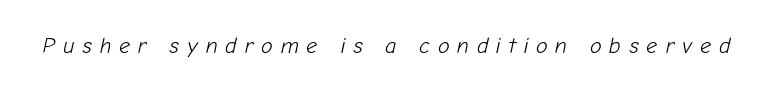
The image shows 22 px text type, italic (leaning right); set unusually wide letter spacing (+0.35 em), not underlined.
